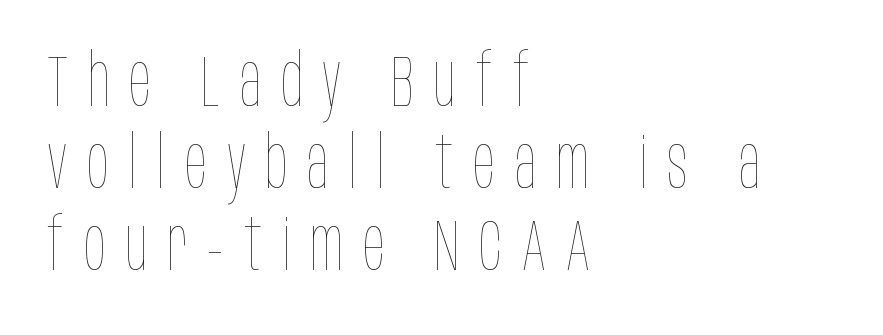
Q: Is the text bold? A: No.
Q: Is the text italic (slanted)? A: No, it is upright.
Q: Is the text underlined? A: No.
Q: How is the paragraph aligned? A: Left-aligned.
Q: Is the spacing between letters normal or unusually wide? A: Unusually wide.
Q: Is the spacing between lines tight, normal or loose? A: Tight.
Q: Width (condensed, normal, or wide)? A: Condensed.
Q: Stroke contrast? A: Low.
Q: x-height? A: Large.
Q: Monospaced? A: No.
